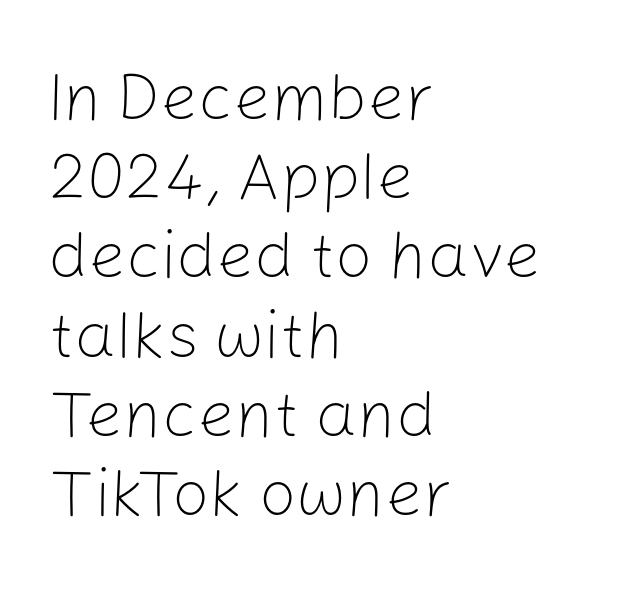
Q: Is the text bold? A: No.
Q: Is the text italic (slanted)? A: No, it is upright.
Q: Is the typeface a serif or a sans-serif typeface? A: Sans-serif.
Q: Is the text underlined? A: No.
Q: How is the paragraph aligned? A: Left-aligned.
Q: Is the spacing between letters normal or unusually wide? A: Normal.
Q: Width (condensed, normal, or wide)? A: Normal.
Q: Stroke contrast? A: Low.
Q: x-height? A: Medium.
Q: Monospaced? A: No.
